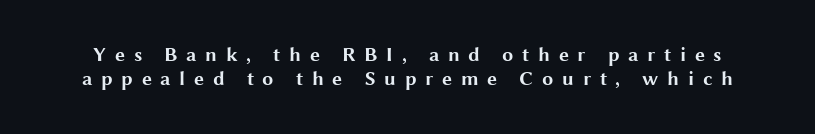
{"italic": "no", "bold": "yes", "underline": "no", "line_spacing_ratio": 1.22, "letter_spacing": "wide", "letter_spacing_em": 0.43, "glyph_px": 20}
